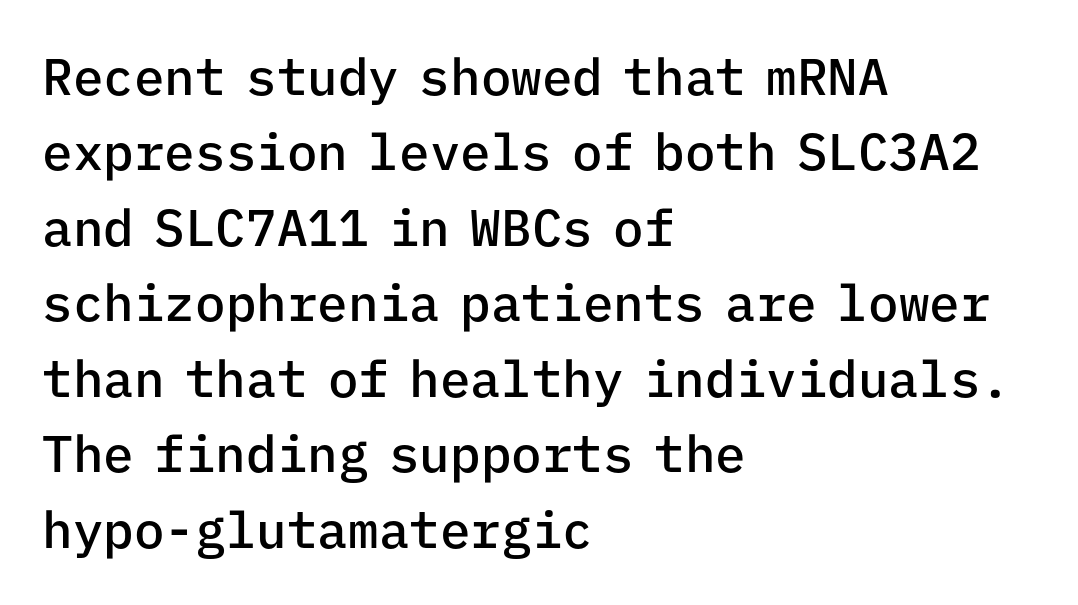
{"serif": "no", "italic": "no", "bold": "semi", "weight": "semibold", "width": "normal", "stroke_contrast": "low", "x_height": "medium", "monospaced": "yes", "underline": "no", "align": "left", "line_spacing": "normal", "line_spacing_ratio": 1.48, "letter_spacing": "normal", "letter_spacing_em": 0.0, "glyph_px": 51}
